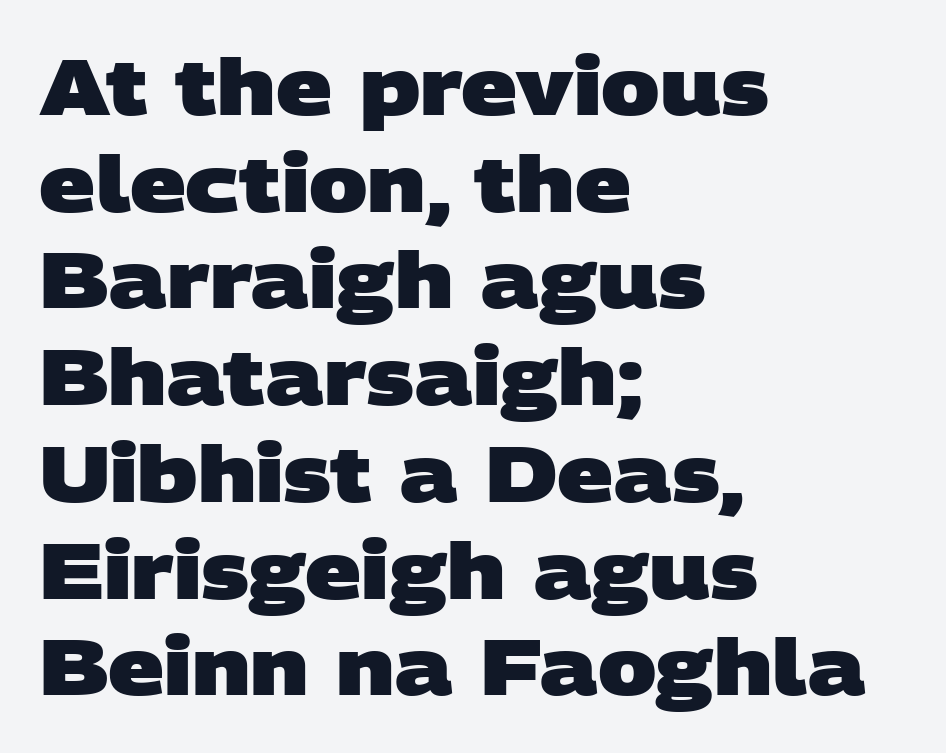
Q: Is the text bold? A: Yes.
Q: Is the typeface a serif or a sans-serif typeface? A: Sans-serif.
Q: Is the text underlined? A: No.
Q: How is the paragraph aligned? A: Left-aligned.
Q: Is the spacing between letters normal or unusually wide? A: Normal.
Q: Width (condensed, normal, or wide)? A: Wide.
Q: Stroke contrast? A: Low.
Q: x-height? A: Large.
Q: Monospaced? A: No.
